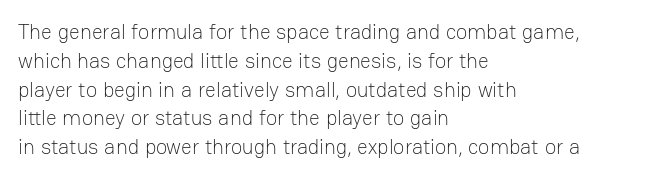
Each new line begins a customary step beneath the previous one. Stems here are at most as thick as an everyday book face. Words appear dense and cohesive because spacing is normal. Descenders hang freely into open space. The axis of the letterforms is exactly vertical.
